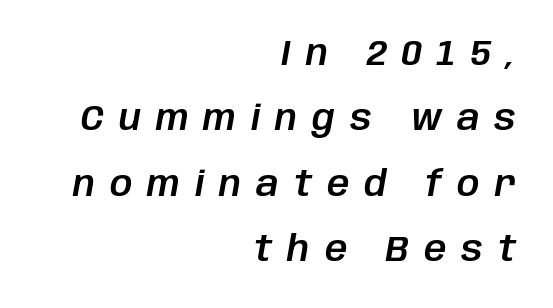
{"italic": "yes", "lean": "right", "slant_degrees": 10, "width": "normal", "stroke_contrast": "low", "x_height": "large", "monospaced": "no", "underline": "no", "align": "right", "line_spacing_ratio": 1.87, "letter_spacing": "wide", "letter_spacing_em": 0.43, "glyph_px": 35}
